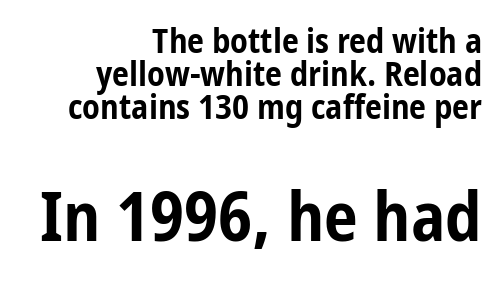
The image shows 68 px bold, condensed sans-serif type, upright; set right-aligned, tight line spacing (0.97x), normal letter spacing, not underlined; the second (bottom) block is 2.0x larger; low stroke contrast and a medium x-height.
